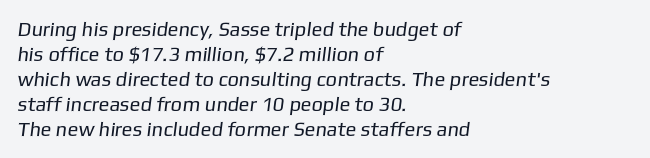
Caption: face not bold, strokes unweighted. Just letters on the line, the space beneath them empty. Each new line begins a customary step beneath the previous one. The passage is arranged the way most books set body copy — flush left. In terms of letterspacing, this is plain default setting.
